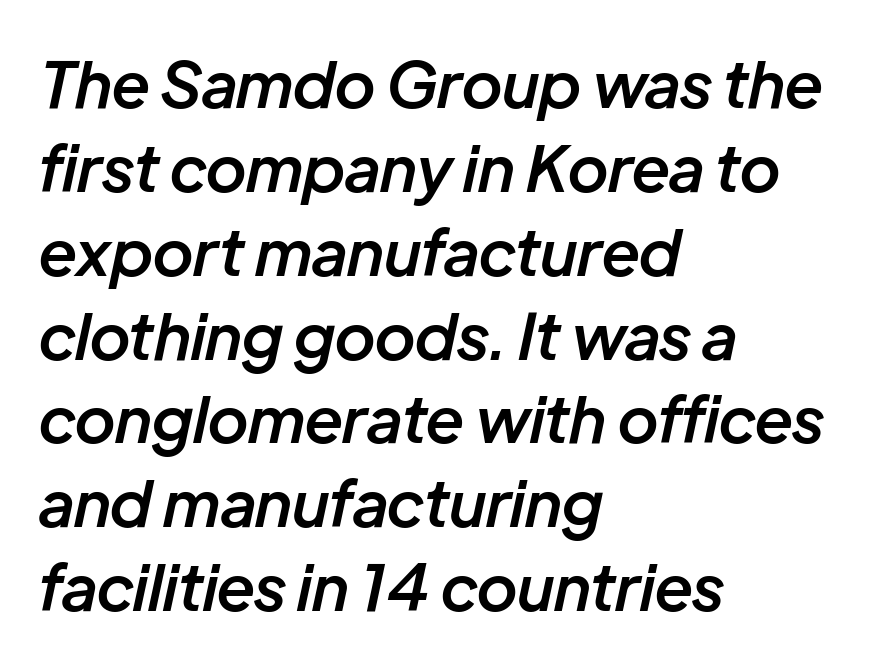
The specimen reads as italic at a glance. Clear beneath every line of the passage. The face used here is a semibold: visibly heavier than regular, lighter than bold. A student would call this left alignment; a typographer would say flush left, rag right. The rendering uses a moderate line-height, typical for paragraphs. The rendering uses natural spacing where letterforms have individual widths.
